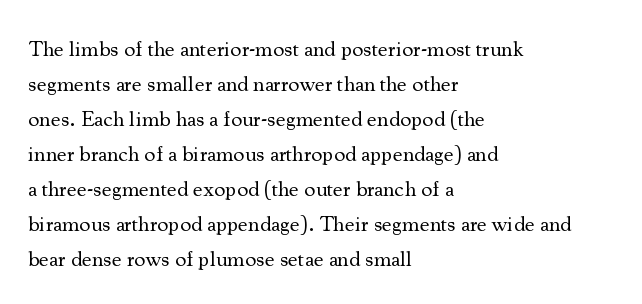
{"italic": "no", "bold": "no", "underline": "no", "align": "left", "line_spacing": "normal", "line_spacing_ratio": 1.59, "letter_spacing": "normal", "letter_spacing_em": 0.0, "glyph_px": 22}
